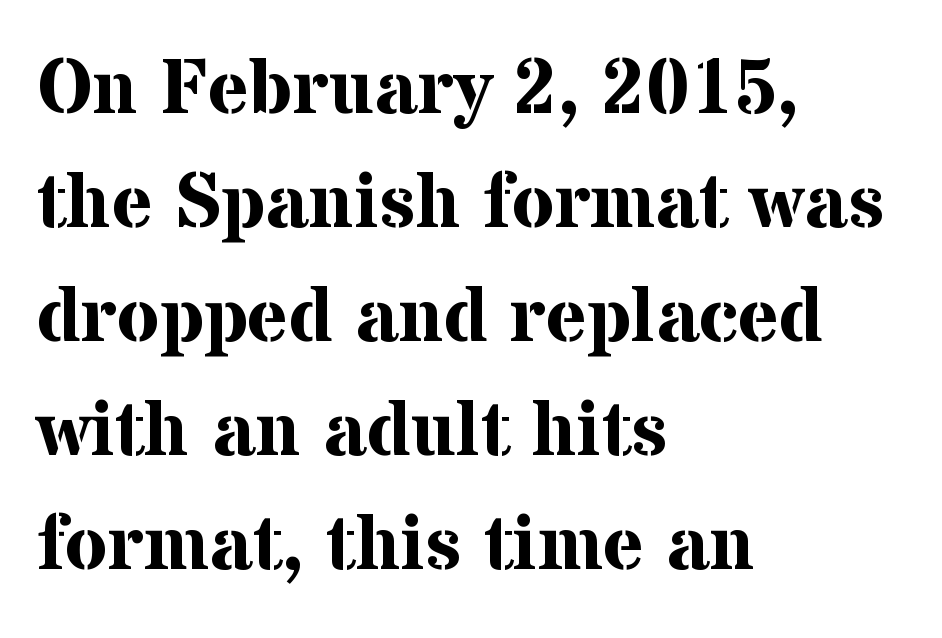
The image shows 78 px bold serif type, upright; set left-aligned, normal line spacing (1.46x), normal letter spacing, not underlined; medium stroke contrast and a medium x-height.
